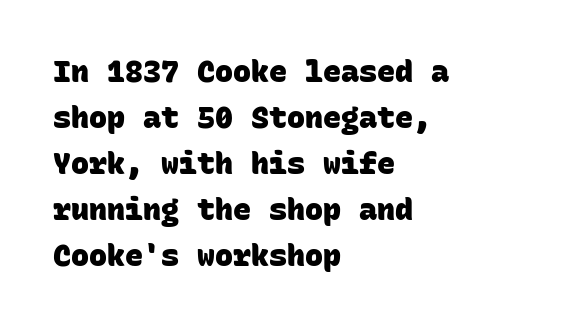
Q: Is the text bold? A: Yes.
Q: Is the typeface a serif or a sans-serif typeface? A: Sans-serif.
Q: Is the text underlined? A: No.
Q: How is the paragraph aligned? A: Left-aligned.
Q: Is the spacing between letters normal or unusually wide? A: Normal.
Q: Is the spacing between lines tight, normal or loose? A: Normal.
Q: Width (condensed, normal, or wide)? A: Normal.
Q: Stroke contrast? A: Low.
Q: x-height? A: Large.
Q: Monospaced? A: Yes.
